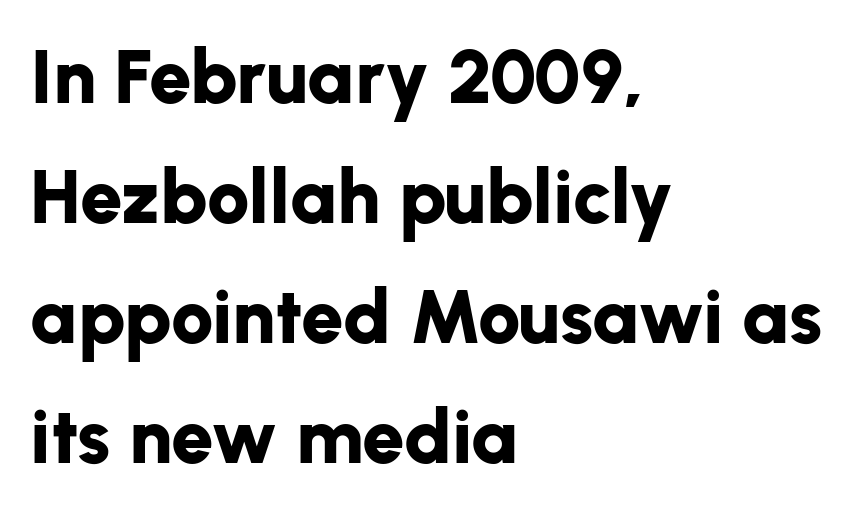
{"serif": "no", "italic": "no", "bold": "yes", "weight": "bold", "width": "normal", "stroke_contrast": "low", "x_height": "medium", "monospaced": "no", "underline": "no", "align": "left", "line_spacing": "normal", "line_spacing_ratio": 1.58, "letter_spacing": "normal", "letter_spacing_em": 0.0, "glyph_px": 76}
